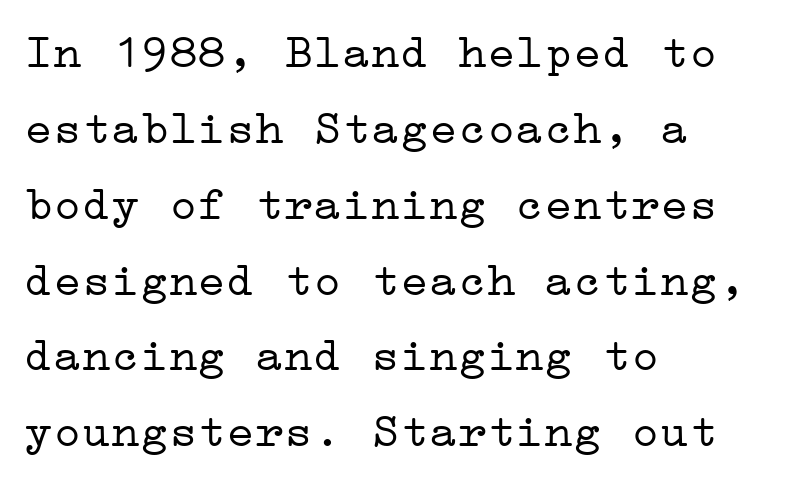
The image shows 48 px light, wide serif type, upright; set left-aligned, normal line spacing (1.58x), normal letter spacing, not underlined; low stroke contrast and a medium x-height.
